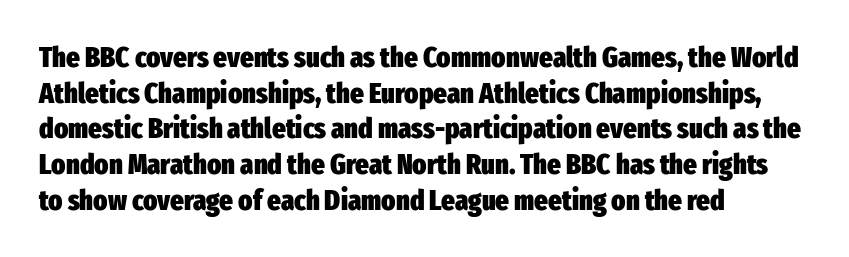
In terms of posture, this sample is upright. This rendering uses left alignment, leaving the right contour irregular. Think of a printed novel: that variable character pitch is what you see here. Anything drawn beneath the words? Only blank space. The font family rendered here belongs to the sans-serif group.
